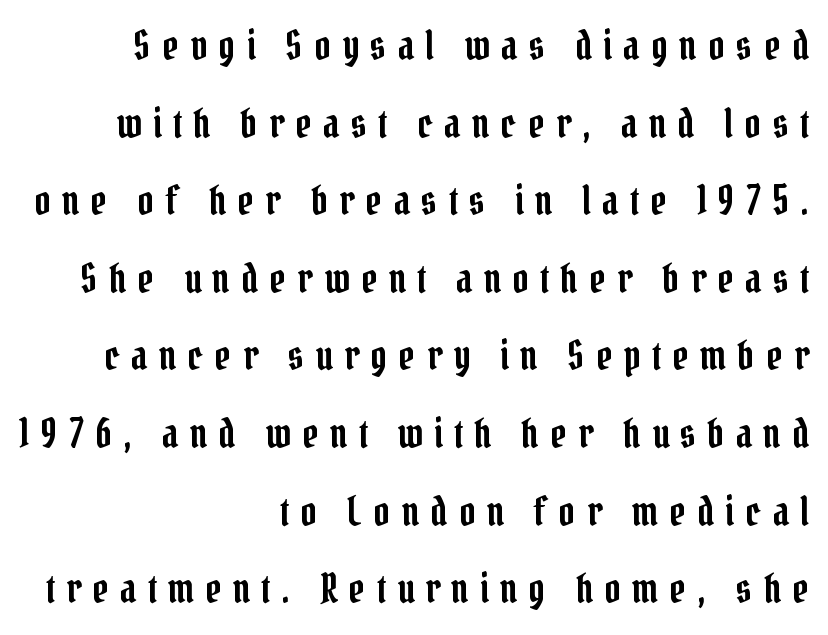
The image shows 40 px condensed serif type, upright; set right-aligned, loose line spacing (1.94x), unusually wide letter spacing (+0.28 em), not underlined; low stroke contrast and a medium x-height.
